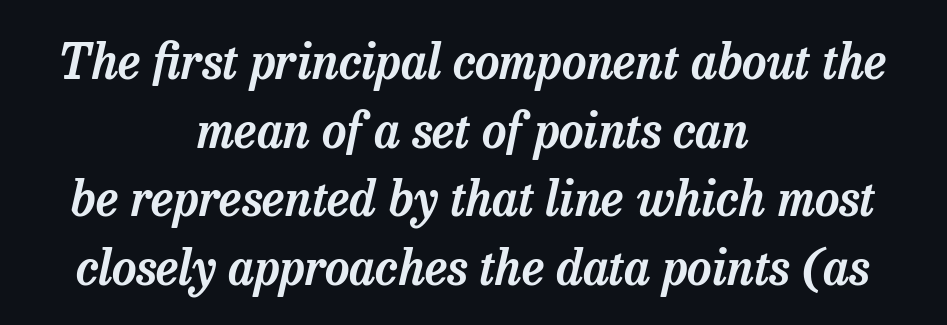
Q: Is the text italic (slanted)? A: Yes, it leans right by about 13 degrees.
Q: Is the typeface a serif or a sans-serif typeface? A: Serif.
Q: Is the text underlined? A: No.
Q: How is the paragraph aligned? A: Centered.
Q: Is the spacing between letters normal or unusually wide? A: Normal.
Q: Is the spacing between lines tight, normal or loose? A: Normal.
Q: Width (condensed, normal, or wide)? A: Normal.
Q: Stroke contrast? A: Low.
Q: x-height? A: Medium.
Q: Monospaced? A: No.
